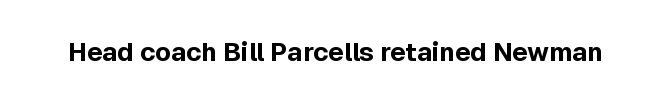
{"italic": "no", "bold": "yes", "underline": "no", "letter_spacing": "normal", "letter_spacing_em": 0.0, "glyph_px": 26}
